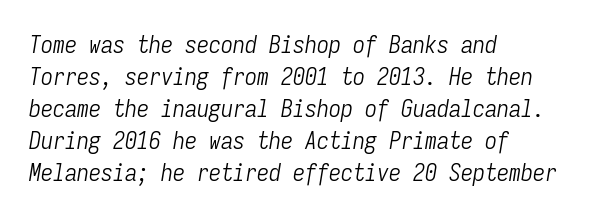
Q: Is the text bold? A: No.
Q: Is the text italic (slanted)? A: Yes, it leans right by about 9 degrees.
Q: Is the text underlined? A: No.
Q: How is the paragraph aligned? A: Left-aligned.
Q: Is the spacing between letters normal or unusually wide? A: Normal.
Q: Is the spacing between lines tight, normal or loose? A: Normal.
